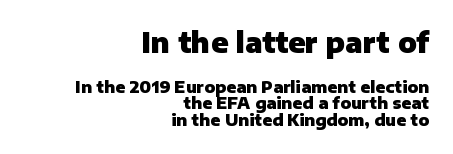
Q: Is the text bold? A: Yes.
Q: Is the text italic (slanted)? A: No, it is upright.
Q: Is the typeface a serif or a sans-serif typeface? A: Sans-serif.
Q: Is the text underlined? A: No.
Q: How is the paragraph aligned? A: Right-aligned.
Q: Is the spacing between letters normal or unusually wide? A: Normal.
Q: Is the spacing between lines tight, normal or loose? A: Tight.
Q: Which block of text is set in a larger size, the first (top) or the second (bottom)? A: The first (top) one.
Q: Width (condensed, normal, or wide)? A: Normal.
Q: Stroke contrast? A: Low.
Q: x-height? A: Medium.
Q: Monospaced? A: No.
